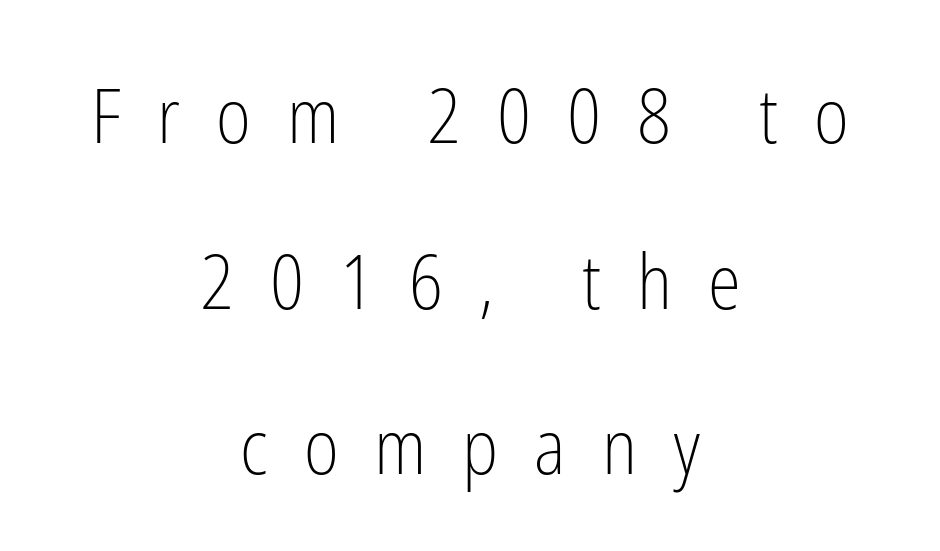
Q: Is the text bold? A: No.
Q: Is the text italic (slanted)? A: No, it is upright.
Q: Is the typeface a serif or a sans-serif typeface? A: Sans-serif.
Q: Is the text underlined? A: No.
Q: How is the paragraph aligned? A: Centered.
Q: Is the spacing between letters normal or unusually wide? A: Unusually wide.
Q: Is the spacing between lines tight, normal or loose? A: Loose.
Q: Width (condensed, normal, or wide)? A: Condensed.
Q: Stroke contrast? A: Low.
Q: x-height? A: Medium.
Q: Monospaced? A: No.
